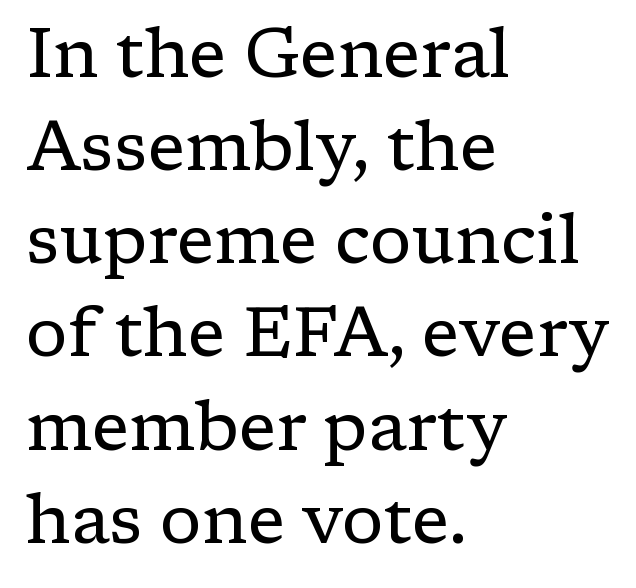
Think of a printed novel: that variable character pitch is what you see here. Lines of text with bare space underneath. Observe the serifs anchoring each vertical stroke in this sample. Compared with a typical body face, this is equally light or lighter still.
